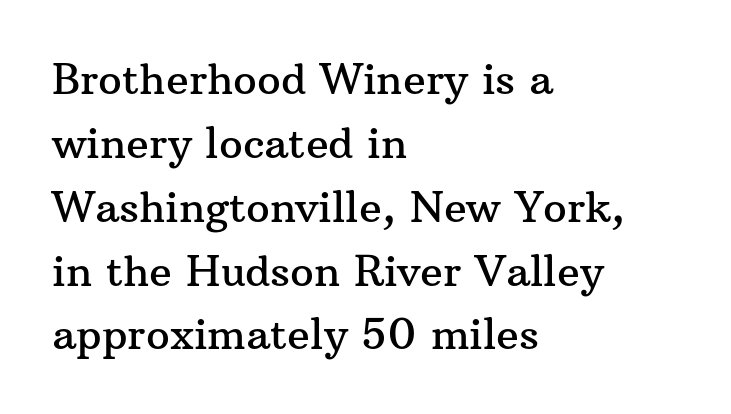
Honestly, there is no underline to notice here at all. Nobody touched the tracking dial on this one. The rendering uses natural spacing where letterforms have individual widths. If you drew a ruler down the left edge, every line would touch it. Tall strokes in this sample are plumb rather than angled. Leading: standard.
